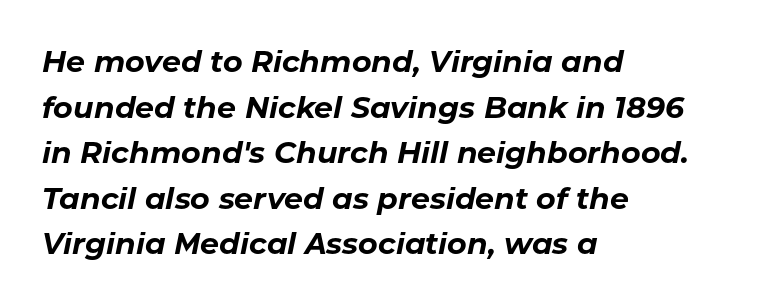
Q: Is the text bold? A: Yes.
Q: Is the text italic (slanted)? A: Yes, it leans right by about 11 degrees.
Q: Is the text underlined? A: No.
Q: How is the paragraph aligned? A: Left-aligned.
Q: Is the spacing between letters normal or unusually wide? A: Normal.
Q: Is the spacing between lines tight, normal or loose? A: Normal.
Q: Width (condensed, normal, or wide)? A: Normal.
Q: Stroke contrast? A: Low.
Q: x-height? A: Medium.
Q: Monospaced? A: No.
